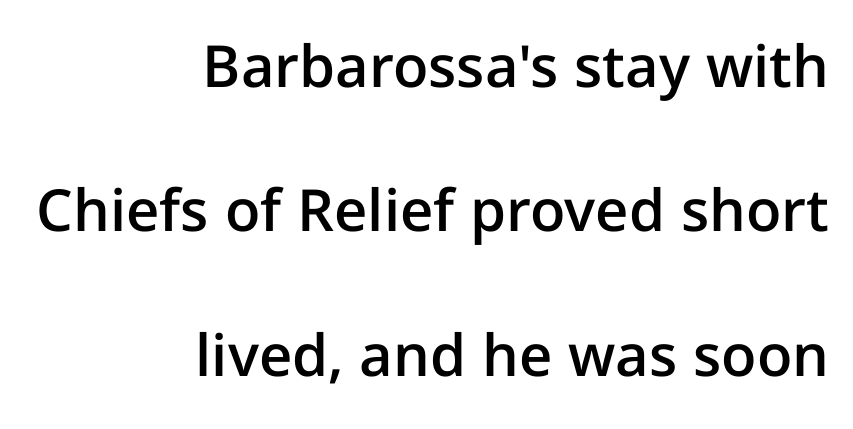
This is the in-between weight designers call semibold or demi. It's the straight-up-and-down kind of type. Do the characters align in a grid? No, the font is proportional. Nobody drew a line under any word here. Visually the block forms a straight wall on the right and a jagged coastline on the left.
